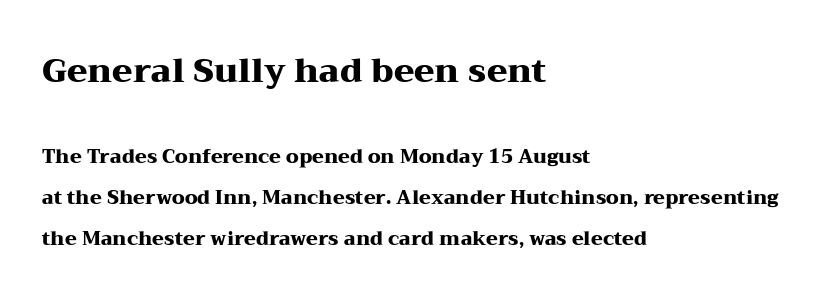
{"serif": "yes", "italic": "no", "bold": "yes", "weight": "heavy", "width": "wide", "stroke_contrast": "medium", "x_height": "medium", "monospaced": "no", "underline": "no", "align": "left", "line_spacing": "loose", "line_spacing_ratio": 2.16, "letter_spacing": "normal", "letter_spacing_em": 0.0, "larger_block": "first", "size_ratio": 1.74, "glyph_px": 33}
